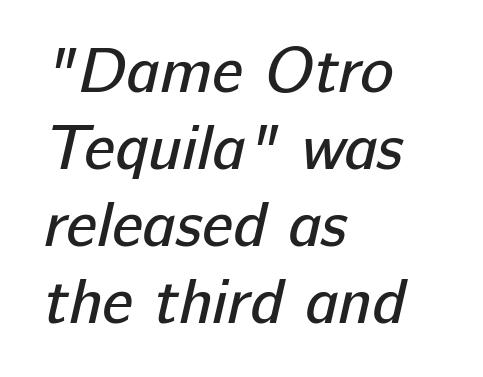
Q: Is the text bold? A: No.
Q: Is the typeface a serif or a sans-serif typeface? A: Sans-serif.
Q: Is the text underlined? A: No.
Q: How is the paragraph aligned? A: Left-aligned.
Q: Is the spacing between letters normal or unusually wide? A: Normal.
Q: Width (condensed, normal, or wide)? A: Normal.
Q: Stroke contrast? A: Low.
Q: x-height? A: Medium.
Q: Monospaced? A: No.
